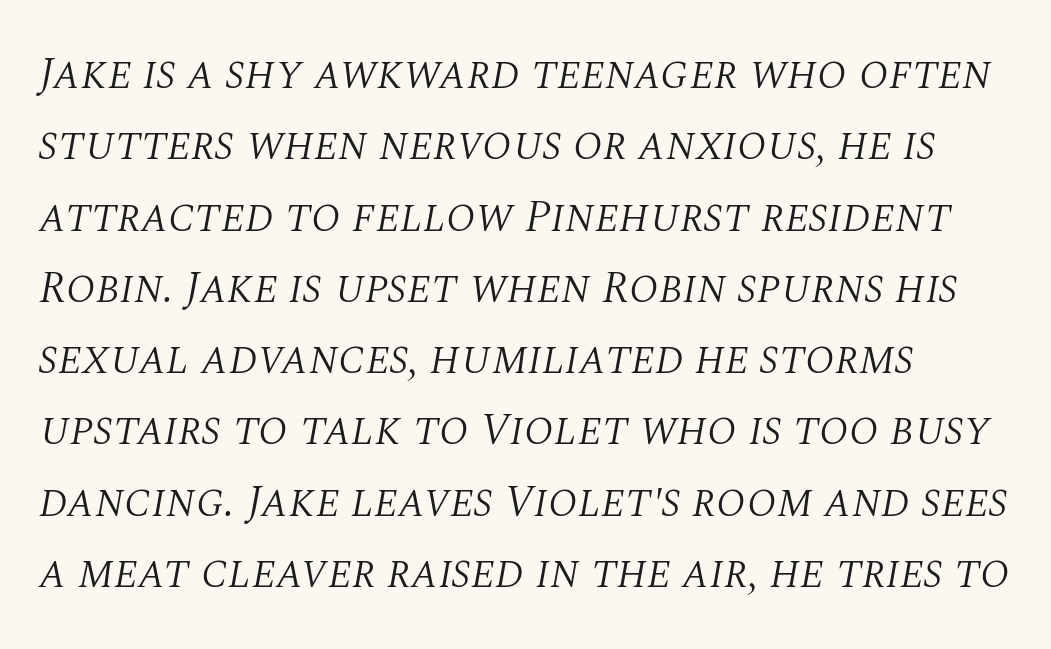
Q: Is the text bold? A: No.
Q: Is the text italic (slanted)? A: Yes, it leans right by about 10 degrees.
Q: Is the typeface a serif or a sans-serif typeface? A: Serif.
Q: Is the text underlined? A: No.
Q: How is the paragraph aligned? A: Left-aligned.
Q: Is the spacing between letters normal or unusually wide? A: Normal.
Q: Is the spacing between lines tight, normal or loose? A: Normal.
Q: Width (condensed, normal, or wide)? A: Normal.
Q: Stroke contrast? A: Medium.
Q: x-height? A: Large.
Q: Monospaced? A: No.
